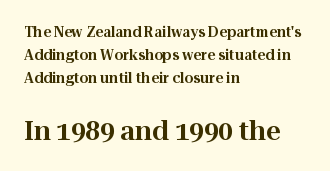
{"italic": "no", "underline": "no", "align": "left", "line_spacing": "normal", "line_spacing_ratio": 1.66, "letter_spacing": "normal", "letter_spacing_em": 0.0, "larger_block": "second", "size_ratio": 1.86, "glyph_px": 26}
